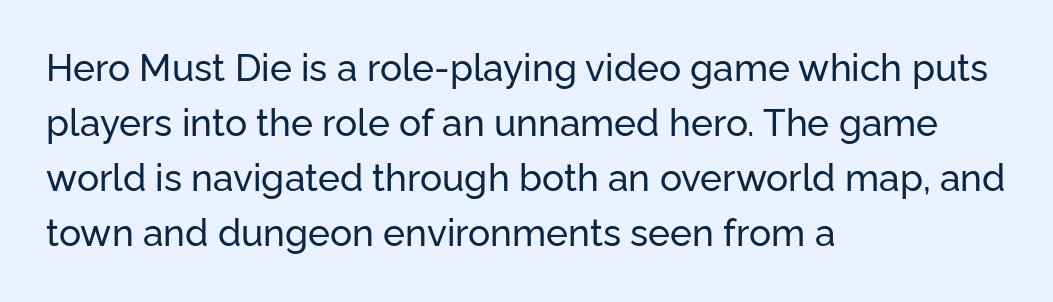
The image shows 37 px sans-serif type, upright; set left-aligned, normal line spacing (1.49x), normal letter spacing, not underlined; low stroke contrast and a medium x-height.
